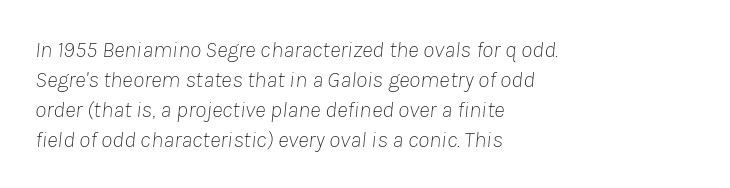
Horizontally, the lines are justified to the leading edge only. Stem width sits at or under what a default text font uses. Characters are canted at an angle relative to the baseline's perpendicular. The designer left line spacing at the default.
